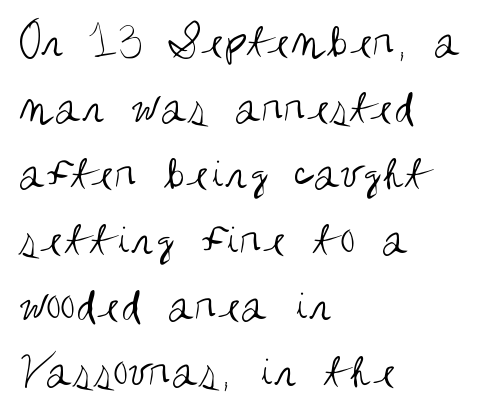
{"serif": "no", "bold": "no", "weight": "regular", "width": "condensed", "stroke_contrast": "medium", "x_height": "large", "monospaced": "no", "underline": "no", "align": "left", "line_spacing": "normal", "line_spacing_ratio": 1.32, "letter_spacing": "normal", "letter_spacing_em": 0.0, "glyph_px": 50}
